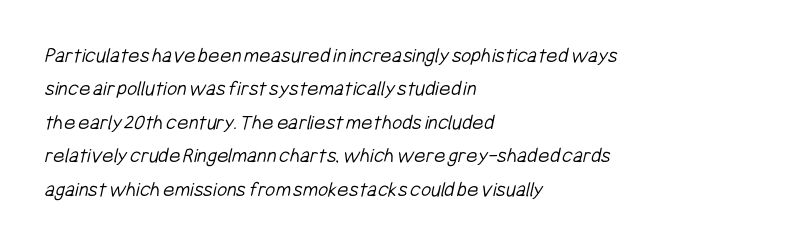
The image shows 22 px text type; set left-aligned, normal line spacing (1.52x), normal letter spacing, not underlined.
